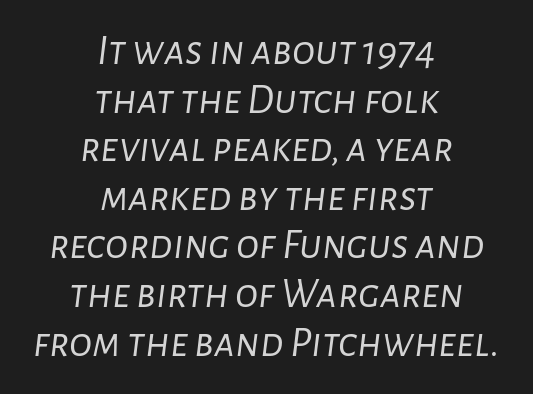
{"italic": "yes", "lean": "right", "slant_degrees": 7, "bold": "no", "weight": "light", "width": "normal", "stroke_contrast": "low", "x_height": "medium", "monospaced": "no", "underline": "no", "align": "center", "line_spacing": "tight", "line_spacing_ratio": 1.13, "letter_spacing": "normal", "letter_spacing_em": 0.0, "glyph_px": 43}
